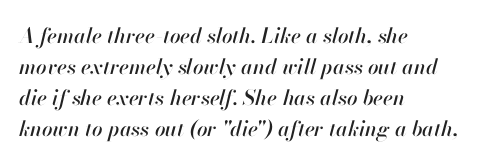
The image shows 21 px text type, italic (leaning right); set left-aligned, normal line spacing (1.48x), normal letter spacing, not underlined.
